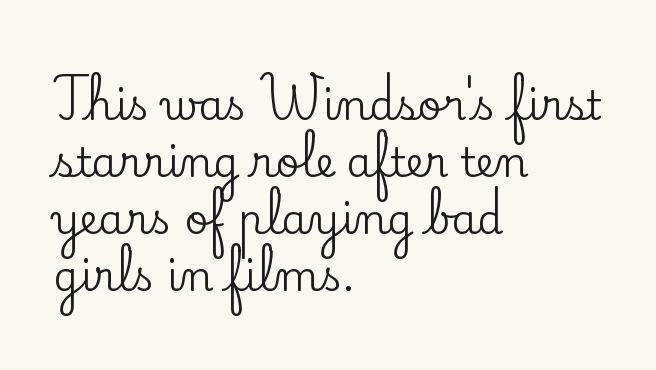
Q: Is the text italic (slanted)? A: No, it is upright.
Q: Is the typeface a serif or a sans-serif typeface? A: Serif.
Q: Is the text underlined? A: No.
Q: How is the paragraph aligned? A: Left-aligned.
Q: Is the spacing between letters normal or unusually wide? A: Normal.
Q: Is the spacing between lines tight, normal or loose? A: Normal.
Q: Width (condensed, normal, or wide)? A: Normal.
Q: Stroke contrast? A: Low.
Q: x-height? A: Small.
Q: Monospaced? A: No.
